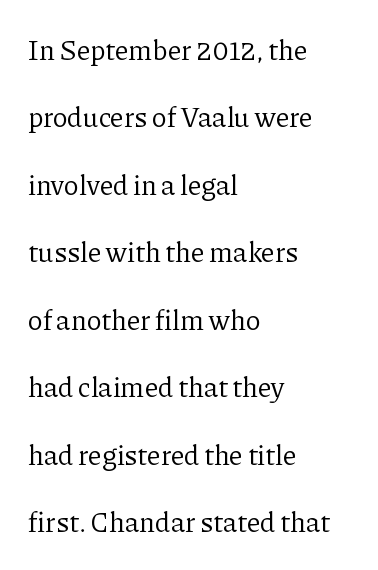
Each row of text sits above clean, open space. The typeface chosen for these lines features serifs. One-word summary of the alignment: left. A typesetter would call this leading open, well beyond the default. This is the regular roman posture of the typeface.
